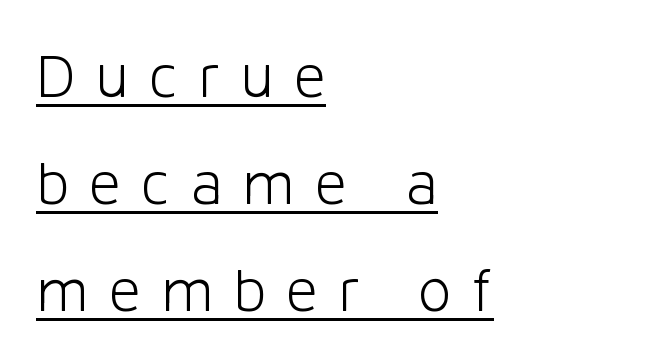
The image shows 63 px light sans-serif type, upright; set left-aligned, normal line spacing (1.7x), unusually wide letter spacing (+0.31 em), underlined; low stroke contrast and a medium x-height.
